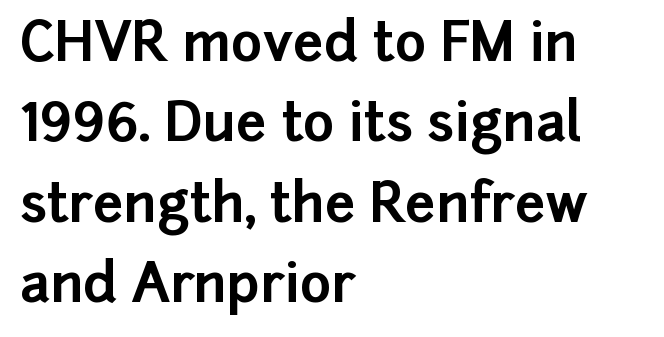
The image shows 54 px bold sans-serif type, upright; set left-aligned, normal line spacing (1.49x), normal letter spacing, not underlined; low stroke contrast and a medium x-height.
